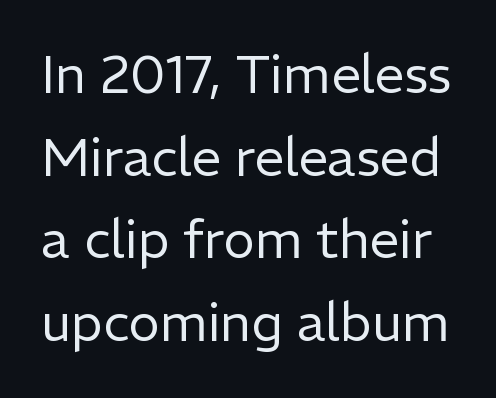
The image shows 53 px regular-weight sans-serif type, upright; set normal line spacing (1.56x), normal letter spacing, not underlined; low stroke contrast and a medium x-height.
